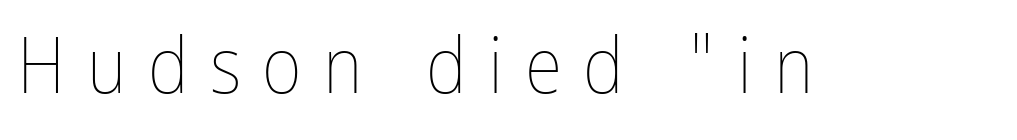
A typesetter would call this proportional, since set widths differ per character. This is not heavy type; no bold has been used. Display-style spreading of the glyphs; the letterfit is very open. Tall strokes in this sample are plumb rather than angled. No word sits above an underline.
